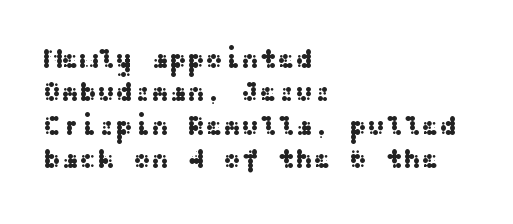
{"italic": "no", "underline": "no", "align": "left", "line_spacing_ratio": 1.24, "letter_spacing": "normal", "letter_spacing_em": 0.0, "glyph_px": 27}
